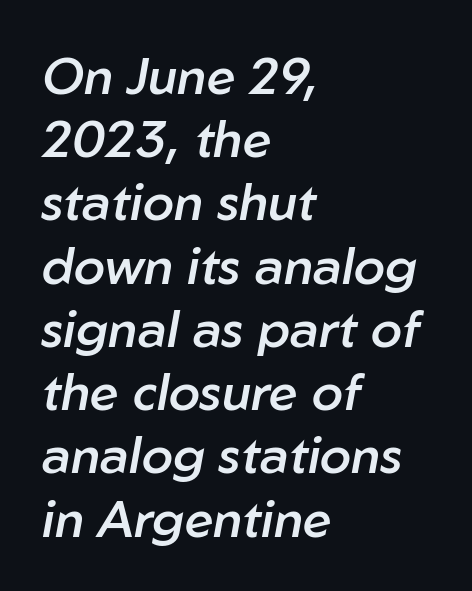
Q: Is the text bold? A: Semi-bold.
Q: Is the text italic (slanted)? A: Yes, it leans right by about 10 degrees.
Q: Is the text underlined? A: No.
Q: How is the paragraph aligned? A: Left-aligned.
Q: Is the spacing between letters normal or unusually wide? A: Normal.
Q: Width (condensed, normal, or wide)? A: Normal.
Q: Stroke contrast? A: Low.
Q: x-height? A: Medium.
Q: Monospaced? A: No.
